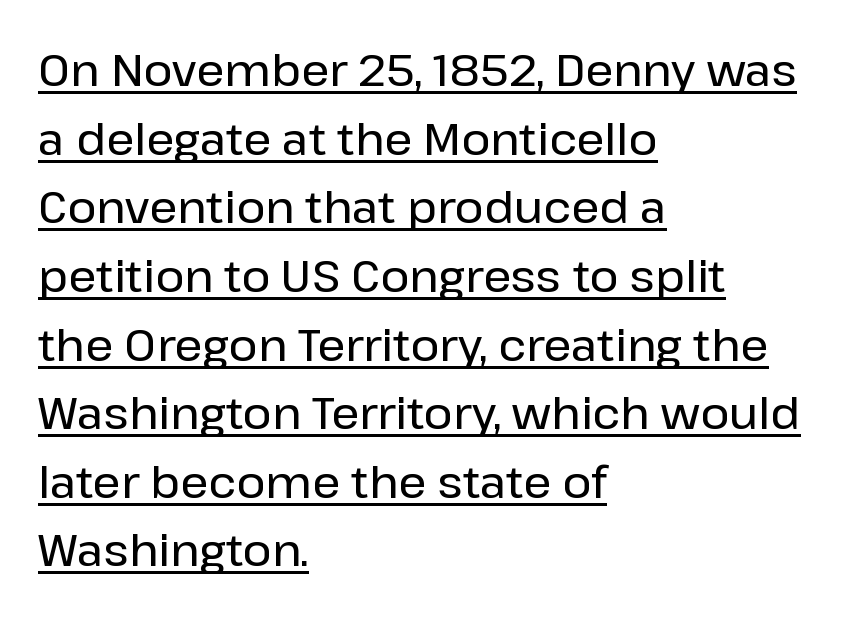
Q: Is the text italic (slanted)? A: No, it is upright.
Q: Is the typeface a serif or a sans-serif typeface? A: Sans-serif.
Q: Is the text underlined? A: Yes.
Q: How is the paragraph aligned? A: Left-aligned.
Q: Is the spacing between letters normal or unusually wide? A: Normal.
Q: Is the spacing between lines tight, normal or loose? A: Normal.
Q: Width (condensed, normal, or wide)? A: Normal.
Q: Stroke contrast? A: Low.
Q: x-height? A: Medium.
Q: Monospaced? A: No.
